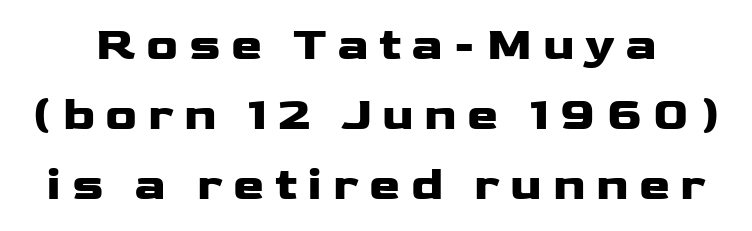
The letters advance in unequal steps, a hallmark of proportional type. Note: no serifs on the glyphs. The gap between lines stays unmarked. Compared with an ordinary text face, these strokes are far heavier — a full bold. These lines sit exactly where default settings would place them.
